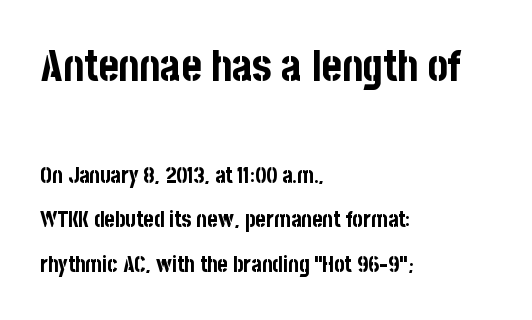
Q: Is the text bold? A: Yes.
Q: Is the text italic (slanted)? A: No, it is upright.
Q: Is the typeface a serif or a sans-serif typeface? A: Sans-serif.
Q: Is the text underlined? A: No.
Q: How is the paragraph aligned? A: Left-aligned.
Q: Is the spacing between letters normal or unusually wide? A: Normal.
Q: Is the spacing between lines tight, normal or loose? A: Loose.
Q: Which block of text is set in a larger size, the first (top) or the second (bottom)? A: The first (top) one.
Q: Width (condensed, normal, or wide)? A: Condensed.
Q: Stroke contrast? A: Low.
Q: x-height? A: Large.
Q: Monospaced? A: No.
